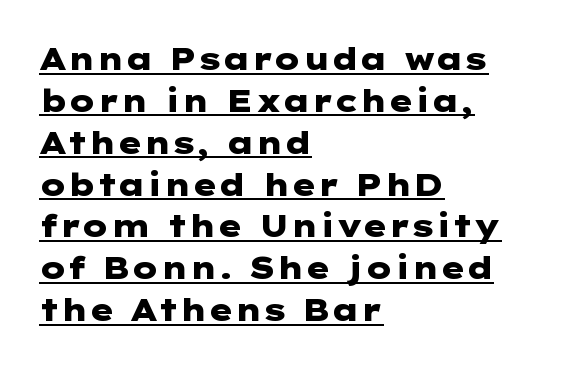
The image shows 31 px heavy, wide sans-serif type, upright; set left-aligned, normal line spacing (1.35x), normal letter spacing, underlined; low stroke contrast and a medium x-height.
